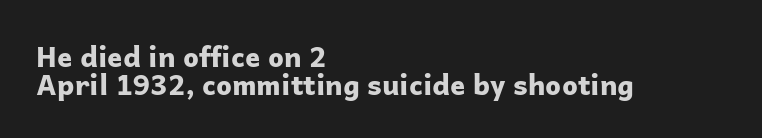
Tracking value appears to be zero — textbook default spacing. Proportional: the letters do not fall into vertical columns. The lines are packed closely together with very little leading. Stroke thickness is high; the sample reads as a true bold. Underline: absent.
